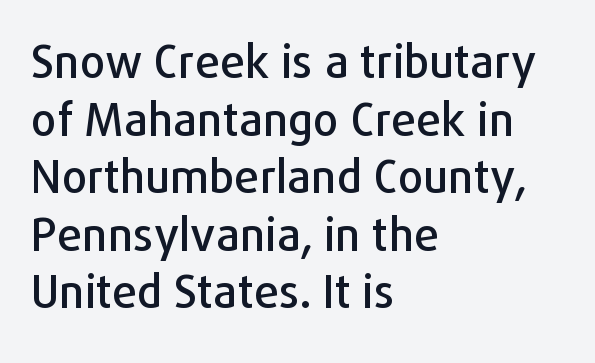
The image shows 45 px sans-serif type, upright; set left-aligned, normal line spacing (1.28x), normal letter spacing, not underlined; low stroke contrast and a medium x-height.
